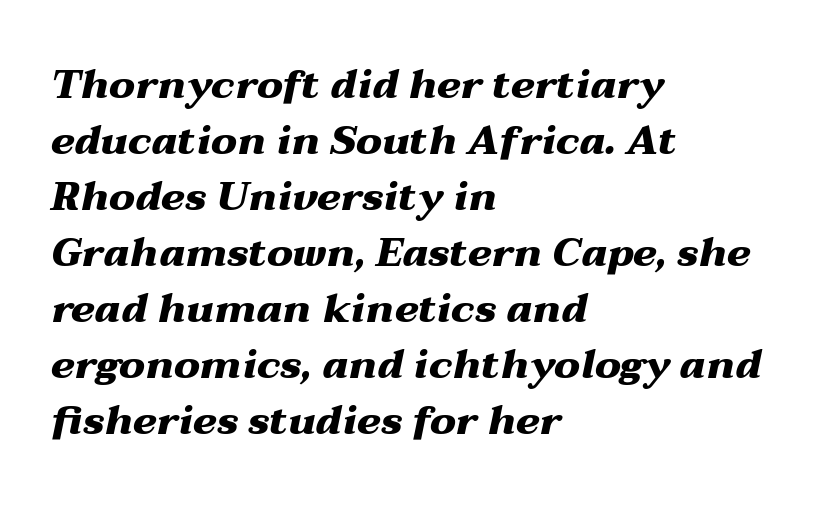
The image shows 40 px heavy, wide type, italic (leaning right); set left-aligned, normal line spacing (1.4x), normal letter spacing, not underlined; medium stroke contrast and a medium x-height.
